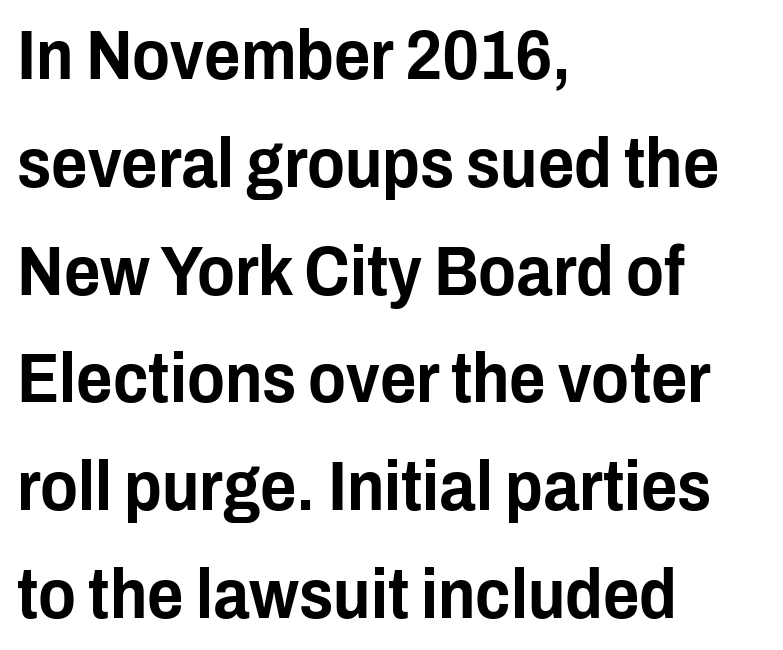
The gap between lines stays unmarked. This sample uses an upright cut, with every glyph sitting square on the baseline. Normally led — the rows are evenly, conventionally spaced. What stands out about the letter spacing? Nothing — it is the standard amount. Observe the absence of serifs on each vertical stroke in this sample. Note the varied advance widths — an 'i' is clearly narrower than an 'm'.
